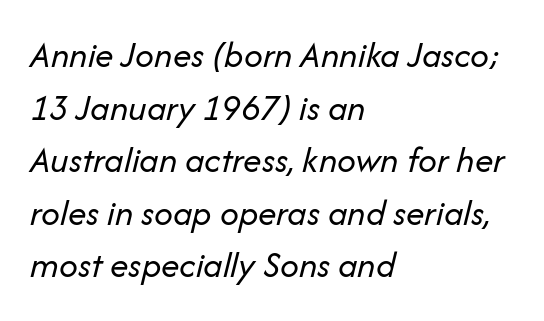
The image shows 37 px regular-weight type, italic (leaning right); set left-aligned, normal line spacing (1.42x), normal letter spacing, not underlined; low stroke contrast and a medium x-height.
